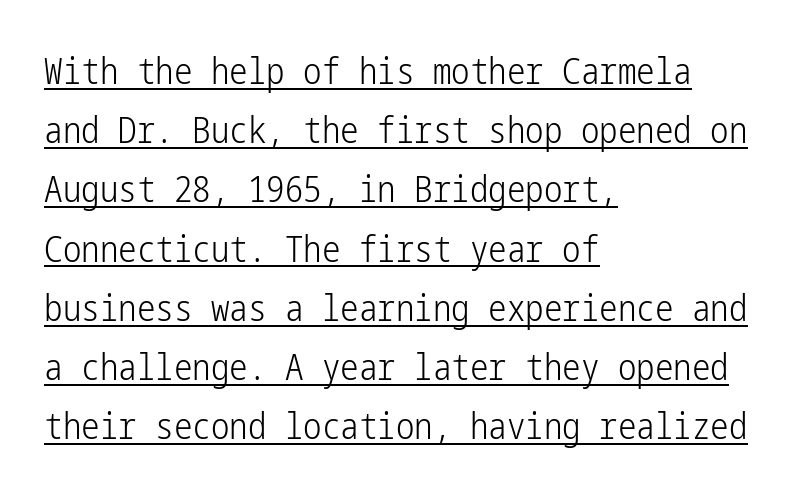
Normally led — the rows are evenly, conventionally spaced. Look at the tracking — it's just the regular setting, nothing added. Does the lettering tilt? It doesn't — this is upright. The ragged edge is on the right, which tells us the setting is flush left.
